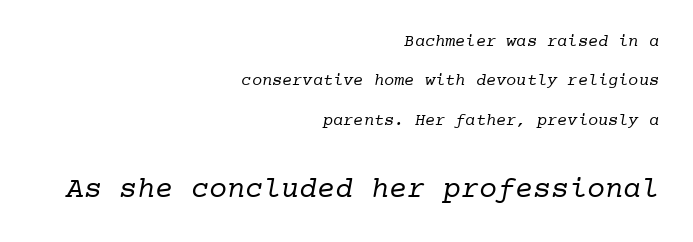
Each new line begins a long way beneath the previous one. Does the copy run flush right? Yes — the right margin is perfectly even. The lower block of text is set noticeably larger than the block above it. The weight would be labelled regular, book, light, or lighter still.
